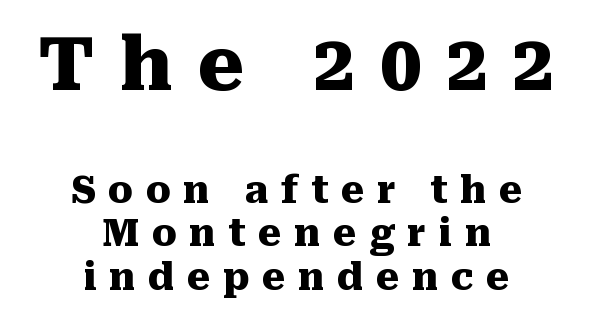
The image shows 74 px heavy serif type, upright; set centered, line spacing 1.18x, unusually wide letter spacing (+0.34 em), not underlined; the first (top) block is 2.0x larger; medium stroke contrast and a medium x-height.
